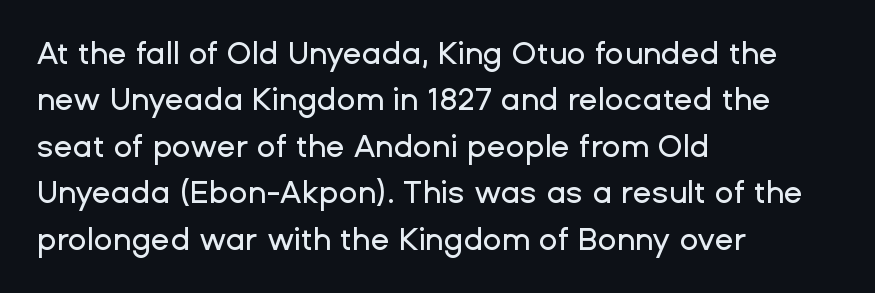
{"serif": "no", "italic": "no", "width": "normal", "stroke_contrast": "low", "x_height": "medium", "monospaced": "no", "underline": "no", "align": "left", "line_spacing": "normal", "line_spacing_ratio": 1.5, "letter_spacing": "normal", "letter_spacing_em": 0.0, "glyph_px": 31}
